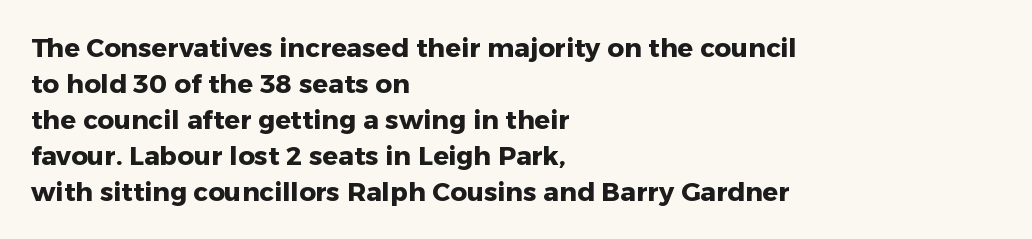
Q: Is the text bold? A: Yes.
Q: Is the text italic (slanted)? A: No, it is upright.
Q: Is the text underlined? A: No.
Q: How is the paragraph aligned? A: Left-aligned.
Q: Is the spacing between letters normal or unusually wide? A: Normal.
Q: Is the spacing between lines tight, normal or loose? A: Normal.
